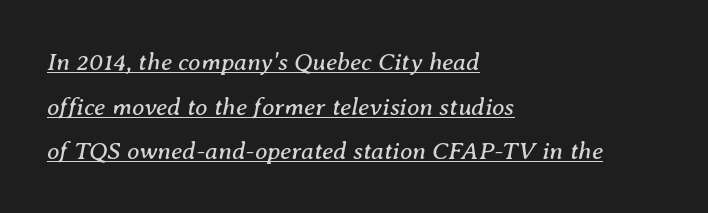
Q: Is the text bold? A: No.
Q: Is the text italic (slanted)? A: Yes, it leans right by about 8 degrees.
Q: Is the text underlined? A: Yes.
Q: How is the paragraph aligned? A: Left-aligned.
Q: Is the spacing between letters normal or unusually wide? A: Normal.
